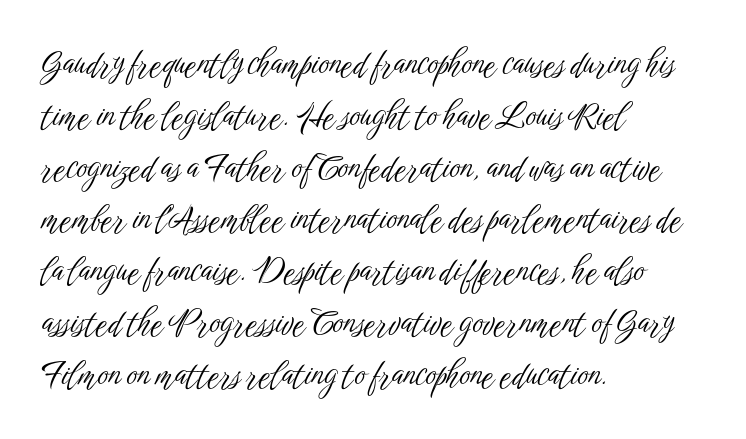
The image shows 33 px light, condensed sans-serif type; set left-aligned, normal line spacing (1.57x), normal letter spacing, not underlined; low stroke contrast and a medium x-height.
